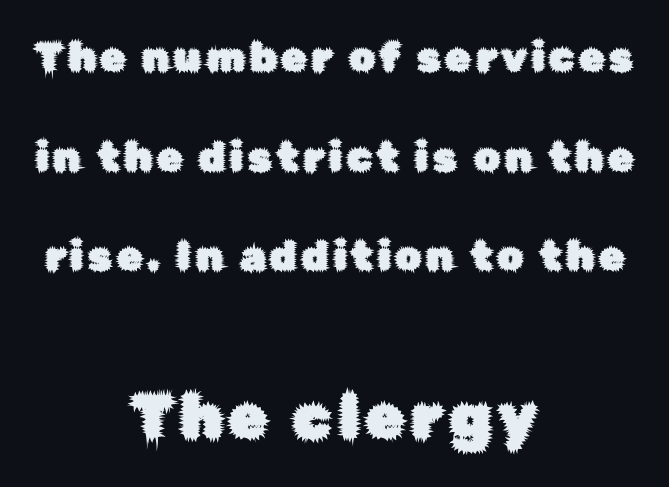
The image shows 62 px sans-serif type, upright; set centered, loose line spacing (2.43x), not underlined; the second (bottom) block is 1.51x larger; low stroke contrast and a medium x-height.
